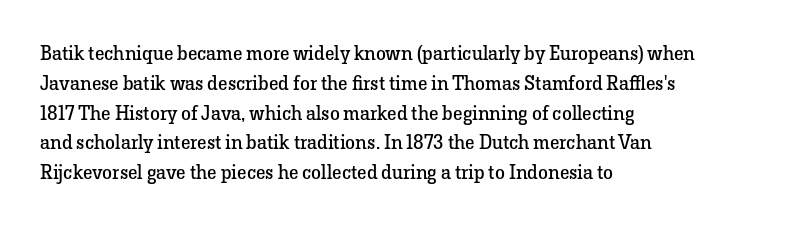
Rule under the text: the space is simply empty. Upright lettering throughout. This rendering leaves character spacing at its baseline value. If you drew a ruler down the left edge, every line would touch it. Is there much room between lines? A standard amount, neither cramped nor airy. This reads as an unemphasized weight, regular at the heaviest.
